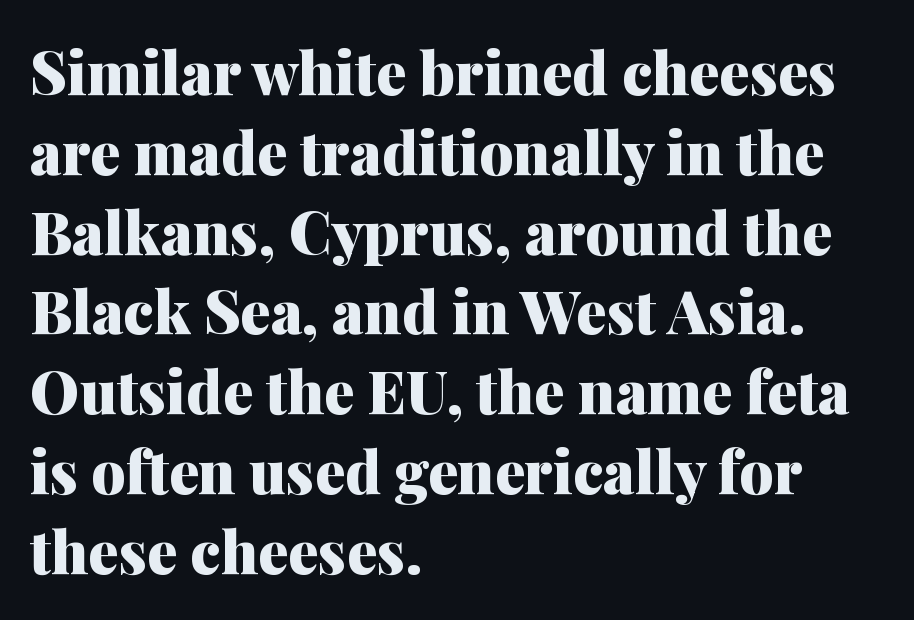
The image shows 60 px heavy serif type, upright; set left-aligned, normal line spacing (1.33x), normal letter spacing, not underlined; medium stroke contrast and a medium x-height.
